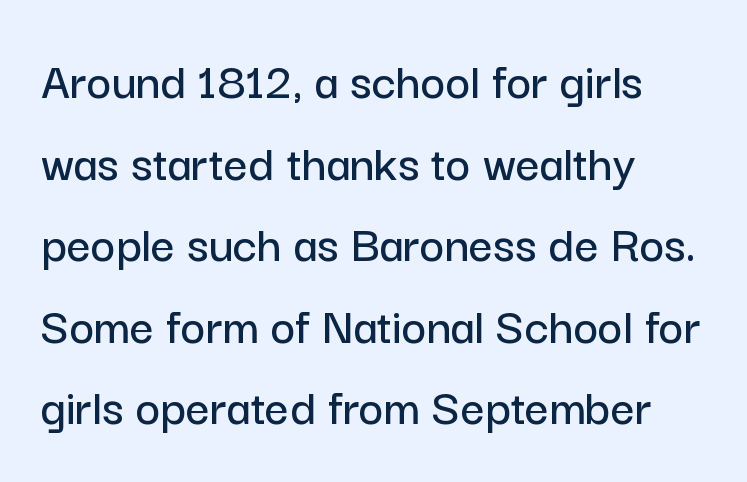
The glyphs in this specimen are sans serif. The block of text has a typical density, with ordinary space between rows. Left-aligned paragraph, ragged on the right. Bare-footed words on every line. The letters sit at their default tracking, neither squeezed nor spread.
